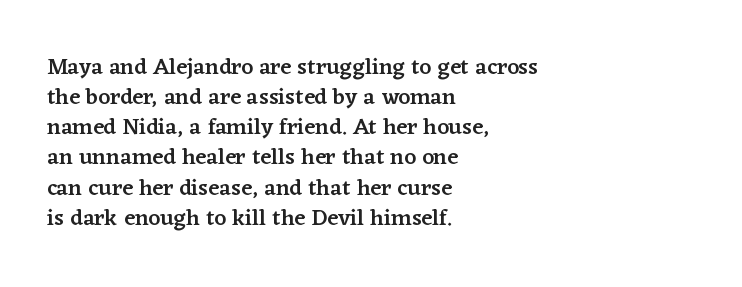
Q: Is the text bold? A: Semi-bold.
Q: Is the text italic (slanted)? A: No, it is upright.
Q: Is the text underlined? A: No.
Q: How is the paragraph aligned? A: Left-aligned.
Q: Is the spacing between letters normal or unusually wide? A: Normal.
Q: Is the spacing between lines tight, normal or loose? A: Normal.
